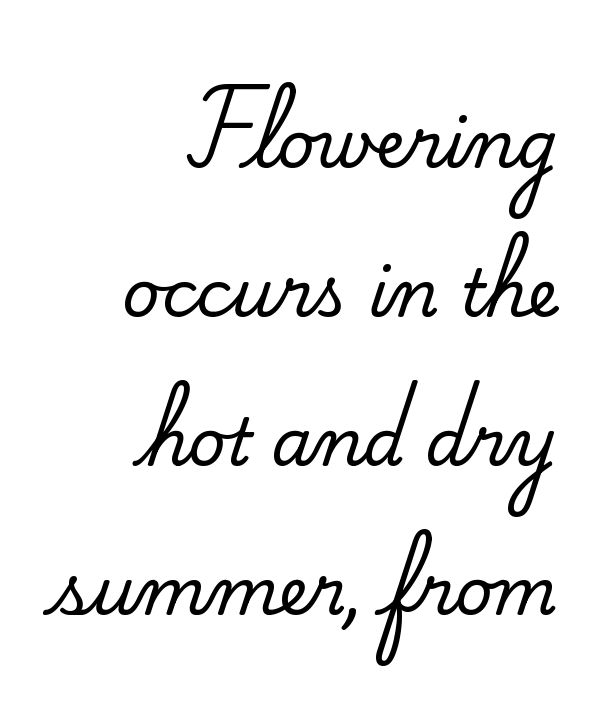
The image shows 65 px serif type; set right-aligned, loose line spacing (2.29x), normal letter spacing, not underlined; medium stroke contrast and a small x-height.
